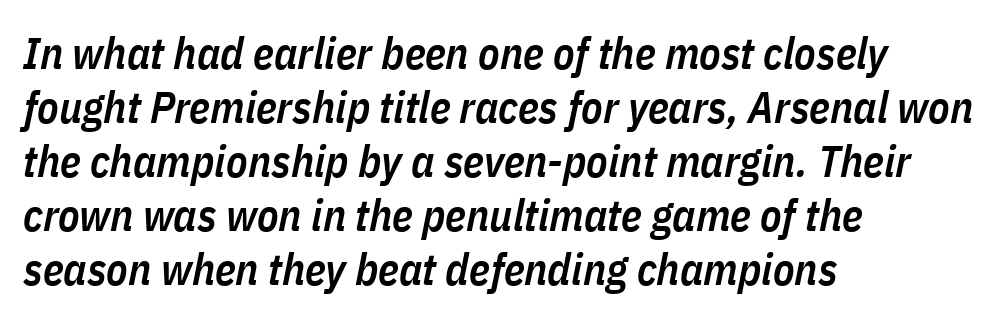
What weight is shown? A semibold, between regular and bold. Slanted lettering throughout. Decoration check: the copy has no underline. The passage shown is typed in a proportional face where columns would drift.
